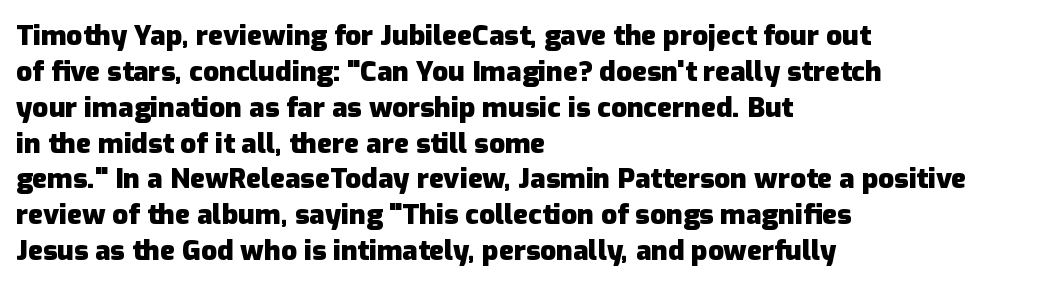
The designer left line spacing at the default. Visually the block forms a straight wall on the left and a jagged coastline on the right. Looks like regular typesetting: each glyph gets only the width it needs. The line texture is even and compact thanks to regular tracking. The space beneath each line is pristine and unruled. This is sans-serif lettering, the kind often seen on screens and signage.
